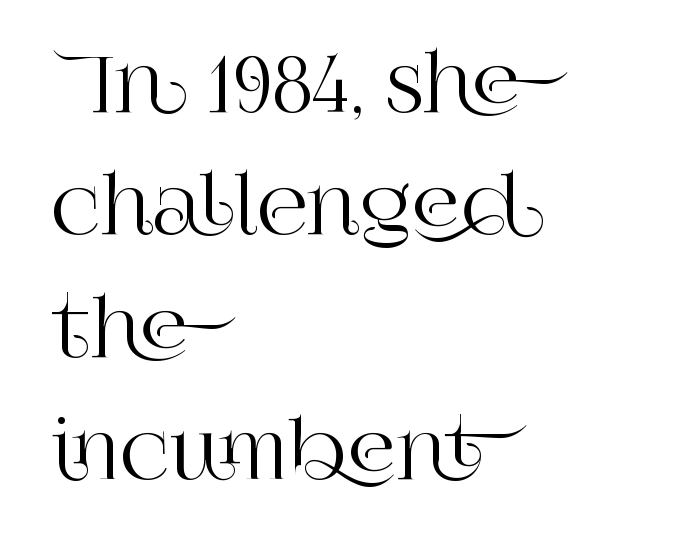
Compared with typical paragraphs, the rows here are spaced about the same. Type without underlining. You could call the tracking neutral — neither tight nor loose. The rendering uses natural spacing where letterforms have individual widths. This sample uses a serif face. Every row of glyphs begins at an identical x-position on the left.
